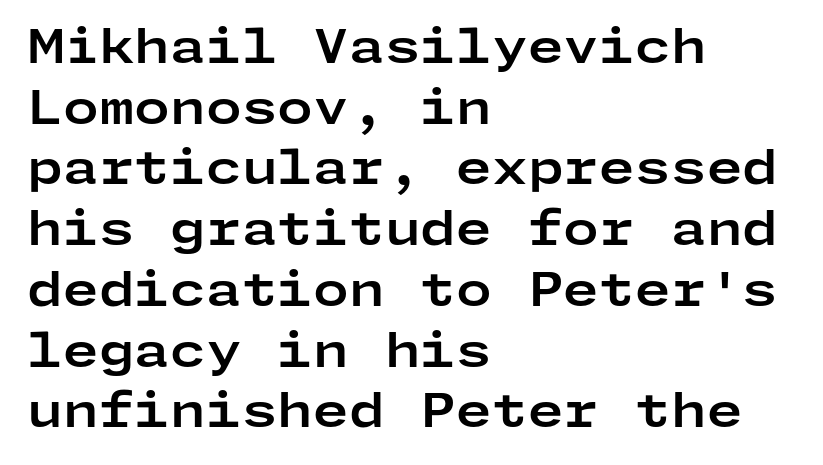
Upright lettering throughout. Notice how thick the strokes are: this is what a full bold looks like. Does the type have serifs? No, each stem ends abruptly. Teacher's note: observe the even left margin — that is flush-left alignment.
